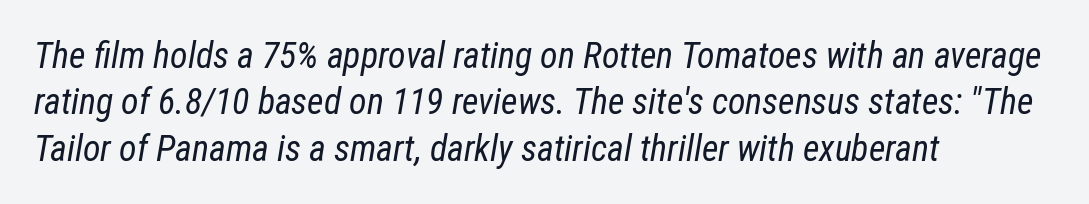
Q: Is the text bold? A: No.
Q: Is the text italic (slanted)? A: Yes, it leans right by about 12 degrees.
Q: Is the text underlined? A: No.
Q: How is the paragraph aligned? A: Left-aligned.
Q: Is the spacing between letters normal or unusually wide? A: Normal.
Q: Is the spacing between lines tight, normal or loose? A: Normal.
Q: Width (condensed, normal, or wide)? A: Condensed.
Q: Stroke contrast? A: Low.
Q: x-height? A: Medium.
Q: Monospaced? A: No.
